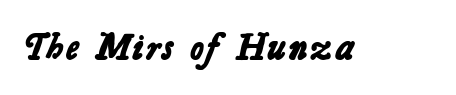
Q: Is the text bold? A: Yes.
Q: Is the typeface a serif or a sans-serif typeface? A: Sans-serif.
Q: Is the text underlined? A: No.
Q: Is the spacing between letters normal or unusually wide? A: Normal.
Q: Width (condensed, normal, or wide)? A: Normal.
Q: Stroke contrast? A: Low.
Q: x-height? A: Medium.
Q: Monospaced? A: No.
